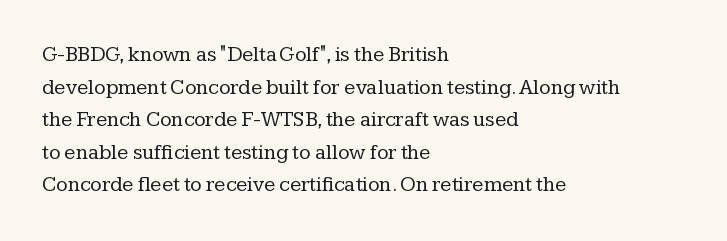
Q: Is the text bold? A: No.
Q: Is the text italic (slanted)? A: No, it is upright.
Q: Is the text underlined? A: No.
Q: How is the paragraph aligned? A: Left-aligned.
Q: Is the spacing between letters normal or unusually wide? A: Normal.
Q: Is the spacing between lines tight, normal or loose? A: Normal.
